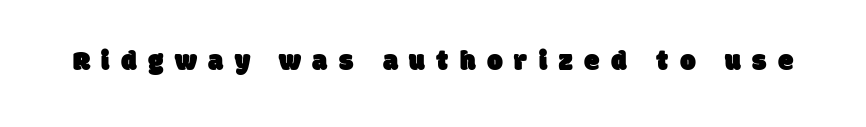
Does the type have serifs? No, each stem ends abruptly. Is the letter spacing exaggerated? Yes — the characters are pushed far apart. The letters advance in unequal steps, a hallmark of proportional type. Lines of text with bare space underneath.
